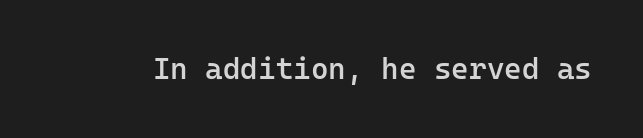
Just letters on the line, the space beneath them empty. You can tell it's not italic because the verticals are truly vertical. The glyphs in this specimen are sans serif. Is the type bold? Partly — it's a semibold, heavier than regular but not fully bold.
